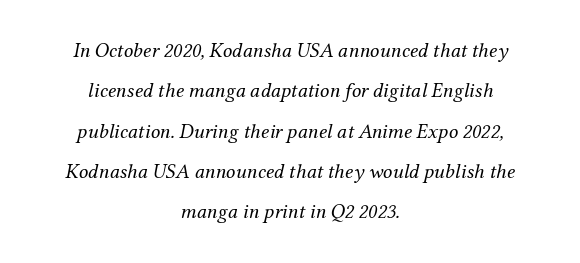
The image shows 21 px text type, italic (leaning right); set centered, loose line spacing (1.92x), normal letter spacing, not underlined.
